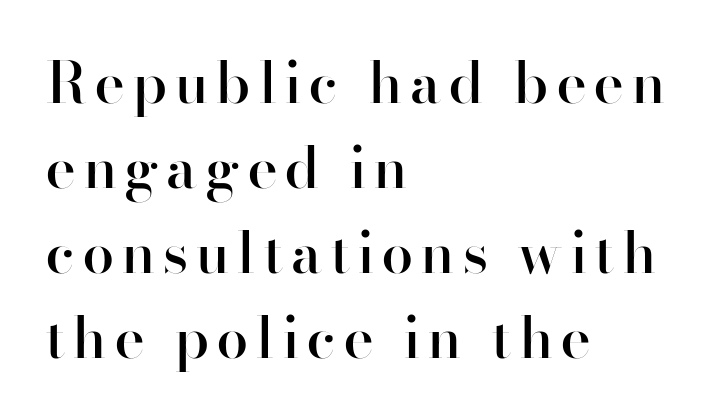
Vertically, the passage feels balanced, rows spaced as you'd expect. In CSS terms this would be text-align: left. Posture: upright roman. Typesetter's note: demi weight, one step under bold. The characters display no serif detailing; their extremities are plain. Character widths vary here, with narrow letters taking less room than wide ones.
